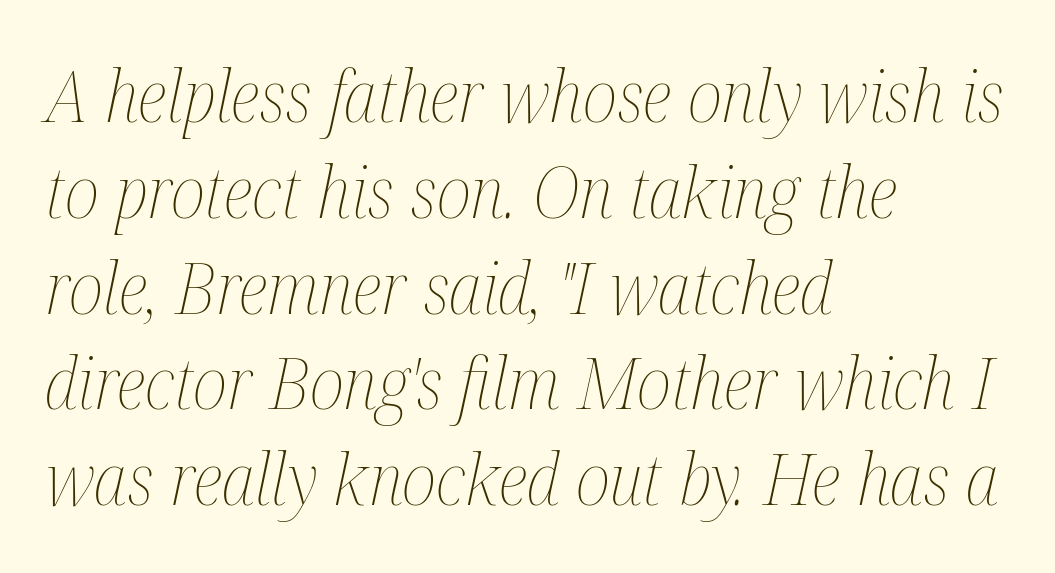
Q: Is the text bold? A: No.
Q: Is the text italic (slanted)? A: Yes, it leans right by about 12 degrees.
Q: Is the text underlined? A: No.
Q: How is the paragraph aligned? A: Left-aligned.
Q: Is the spacing between letters normal or unusually wide? A: Normal.
Q: Is the spacing between lines tight, normal or loose? A: Normal.
Q: Width (condensed, normal, or wide)? A: Condensed.
Q: Stroke contrast? A: Medium.
Q: x-height? A: Medium.
Q: Monospaced? A: No.
